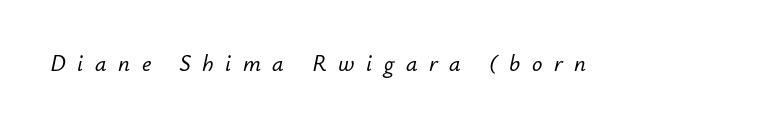
{"italic": "yes", "lean": "right", "slant_degrees": 12, "underline": "no", "letter_spacing": "wide", "letter_spacing_em": 0.5, "glyph_px": 23}
